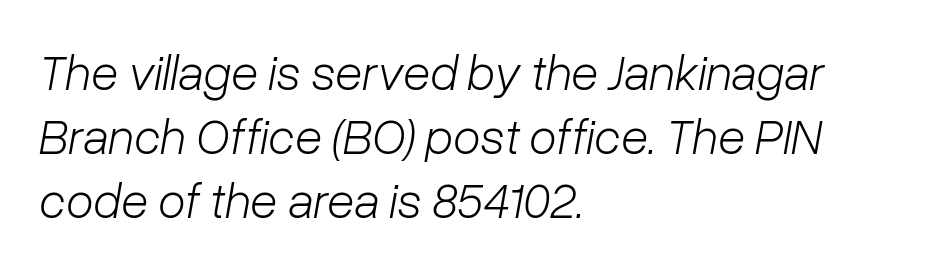
Q: Is the text bold? A: No.
Q: Is the text italic (slanted)? A: Yes, it leans right by about 10 degrees.
Q: Is the text underlined? A: No.
Q: How is the paragraph aligned? A: Left-aligned.
Q: Is the spacing between letters normal or unusually wide? A: Normal.
Q: Is the spacing between lines tight, normal or loose? A: Normal.
Q: Width (condensed, normal, or wide)? A: Normal.
Q: Stroke contrast? A: Low.
Q: x-height? A: Medium.
Q: Monospaced? A: No.
